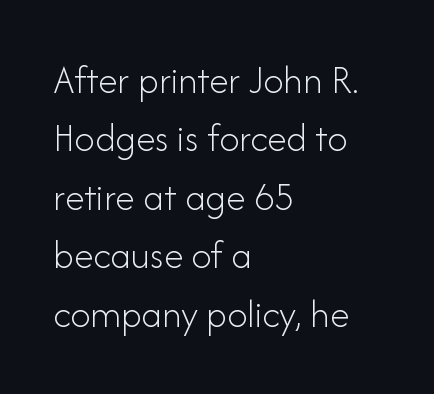
Rows of type keep a routine distance in the vertical direction. Tall strokes in this sample are plumb rather than angled. Look at the tracking — it's just the regular setting, nothing added. Nothing heavy about these letters — not bold at all. Think of a printed novel: that variable character pitch is what you see here. The paragraph shown leans on its left margin.
